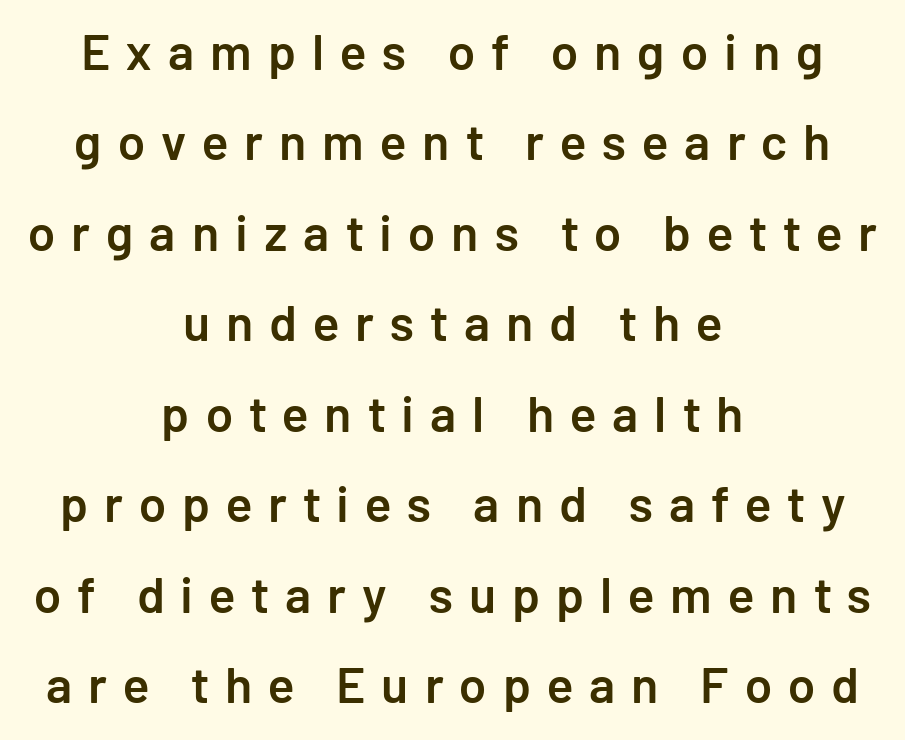
The image shows 50 px semibold sans-serif type, upright; set centered, line spacing 1.81x, unusually wide letter spacing (+0.32 em), not underlined; low stroke contrast and a medium x-height.
